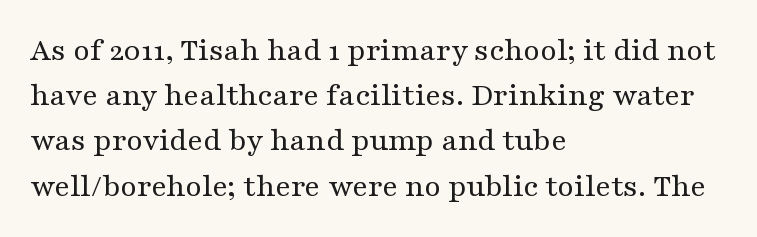
The font's upright variant was chosen for this text. The letters look calm and open, with moderate or lighter stems. Think of a printed novel: that variable character pitch is what you see here. Type without underlining. The lines sit at an ordinary, default distance from one another.
